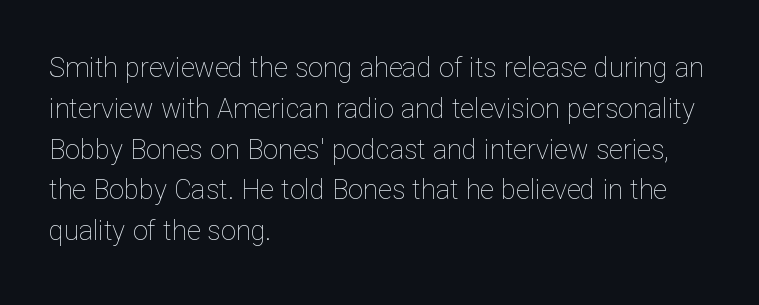
The image shows 27 px text type, upright; set left-aligned, normal line spacing (1.51x), normal letter spacing, not underlined.
